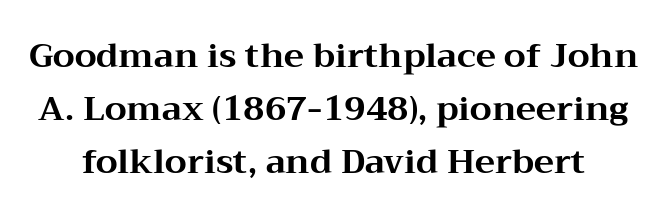
The image shows 34 px bold, wide serif type, upright; set normal line spacing (1.56x), normal letter spacing, not underlined; medium stroke contrast and a medium x-height.
